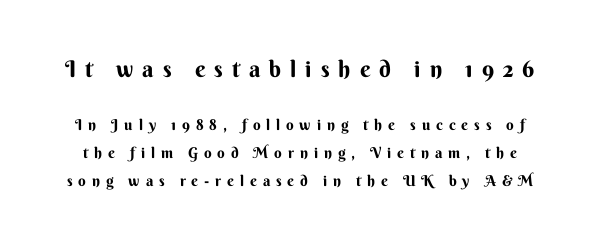
The image shows 23 px bold type, upright; set line spacing 1.86x, unusually wide letter spacing (+0.39 em), not underlined; the first (top) block is 1.53x larger.
